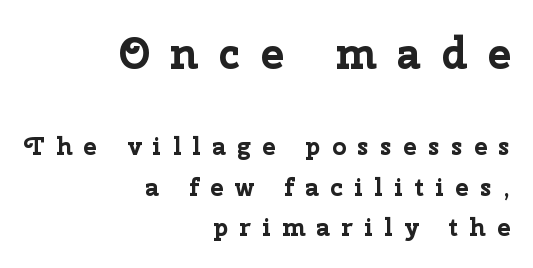
The image shows 44 px bold sans-serif type, upright; set right-aligned, normal line spacing (1.62x), unusually wide letter spacing (+0.45 em), not underlined; the first (top) block is 1.76x larger; low stroke contrast and a medium x-height.
